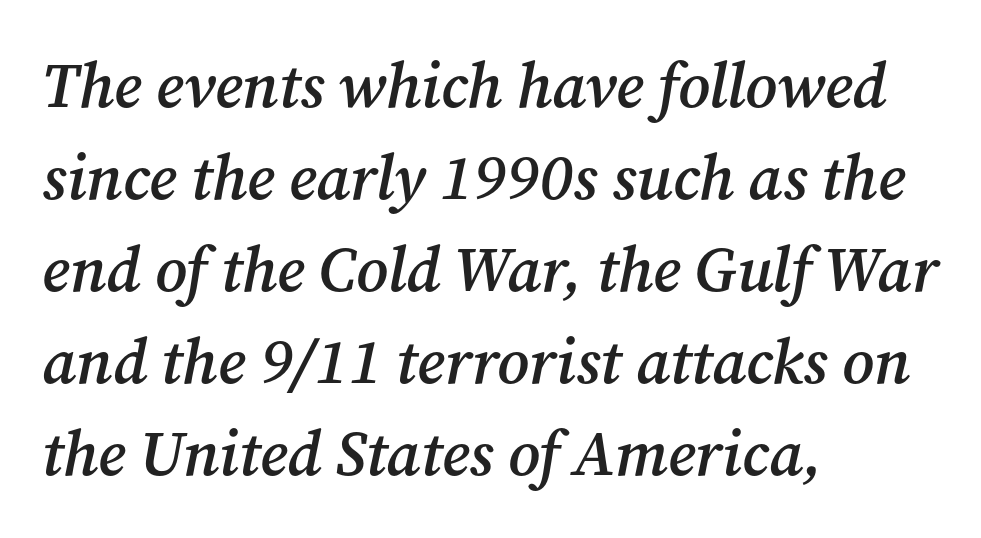
You can tell it's italic because the verticals aren't actually vertical. In terms of leading, this rendering sits right in the middle. Descenders hang freely into open space. Visually the block forms a straight wall on the left and a jagged coastline on the right. These lines are composed in type with serifs.
